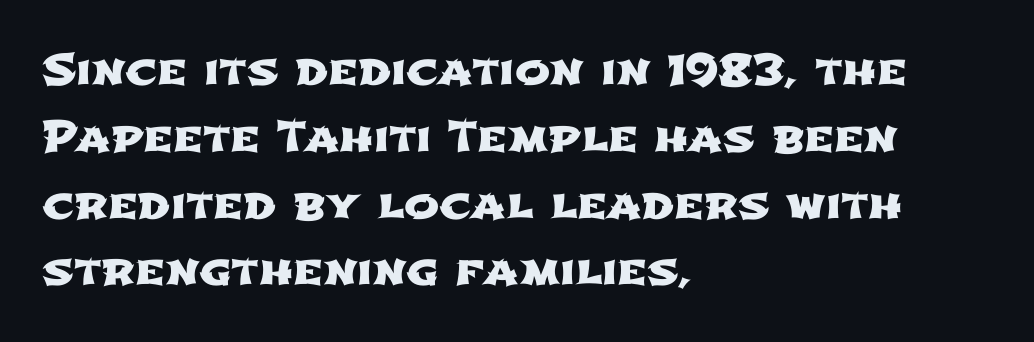
{"serif": "no", "width": "wide", "stroke_contrast": "low", "x_height": "medium", "monospaced": "no", "underline": "no", "align": "left", "line_spacing": "normal", "line_spacing_ratio": 1.59, "letter_spacing": "normal", "letter_spacing_em": 0.0, "glyph_px": 42}
